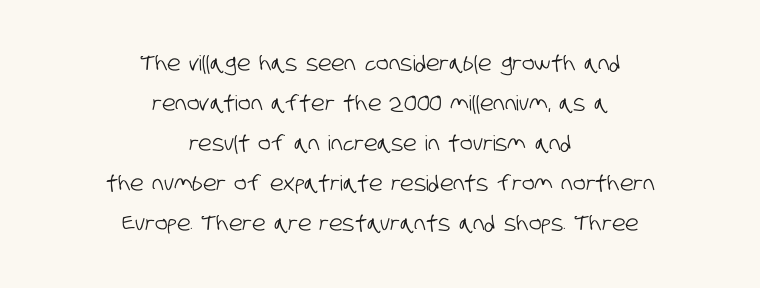
Q: Is the text underlined? A: No.
Q: How is the paragraph aligned? A: Centered.
Q: Is the spacing between letters normal or unusually wide? A: Normal.
Q: Is the spacing between lines tight, normal or loose? A: Loose.
